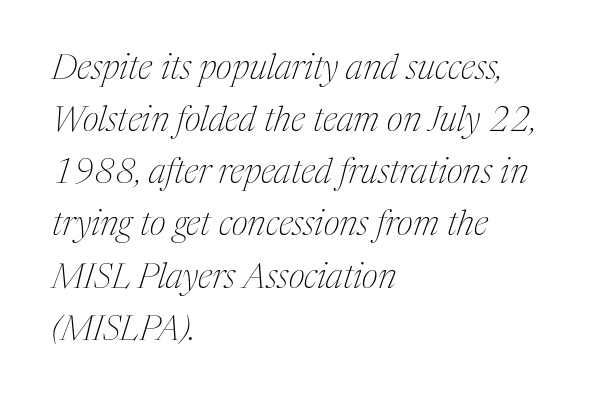
Q: Is the text bold? A: No.
Q: Is the text italic (slanted)? A: Yes, it leans right by about 17 degrees.
Q: Is the typeface a serif or a sans-serif typeface? A: Serif.
Q: Is the text underlined? A: No.
Q: How is the paragraph aligned? A: Left-aligned.
Q: Is the spacing between letters normal or unusually wide? A: Normal.
Q: Is the spacing between lines tight, normal or loose? A: Normal.
Q: Width (condensed, normal, or wide)? A: Condensed.
Q: Stroke contrast? A: Medium.
Q: x-height? A: Medium.
Q: Monospaced? A: No.
